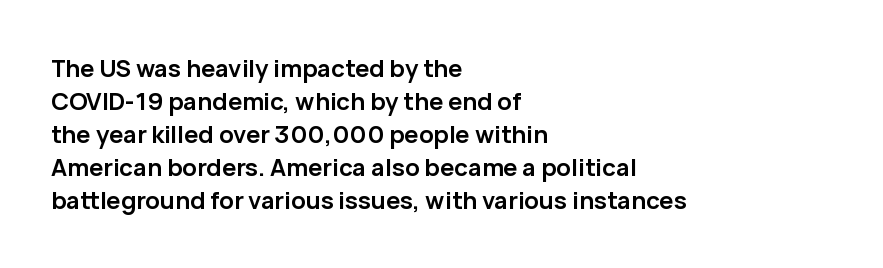
The tracking reads as untouched default to a designer's eye. Check the space under the baseline: it is left empty. The letters stand straight up with perfectly vertical stems. Each line starts at the same left margin while the right side varies. Weight check: bold — yes, fully. These lines sit exactly where default settings would place them.
